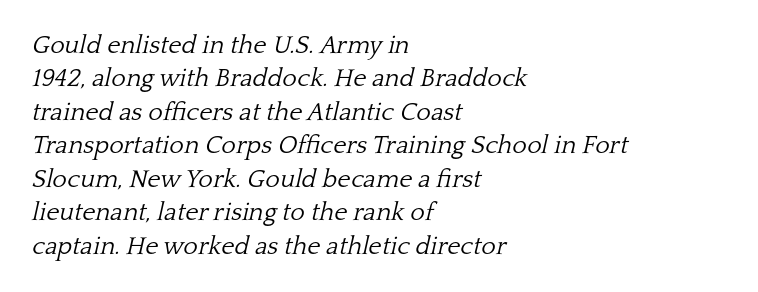
These lines keep a tight, regular rhythm from letter to letter. Each new line begins a customary step beneath the previous one. Rendered with sloped, italic letterforms. Nobody drew a line under any word here.
